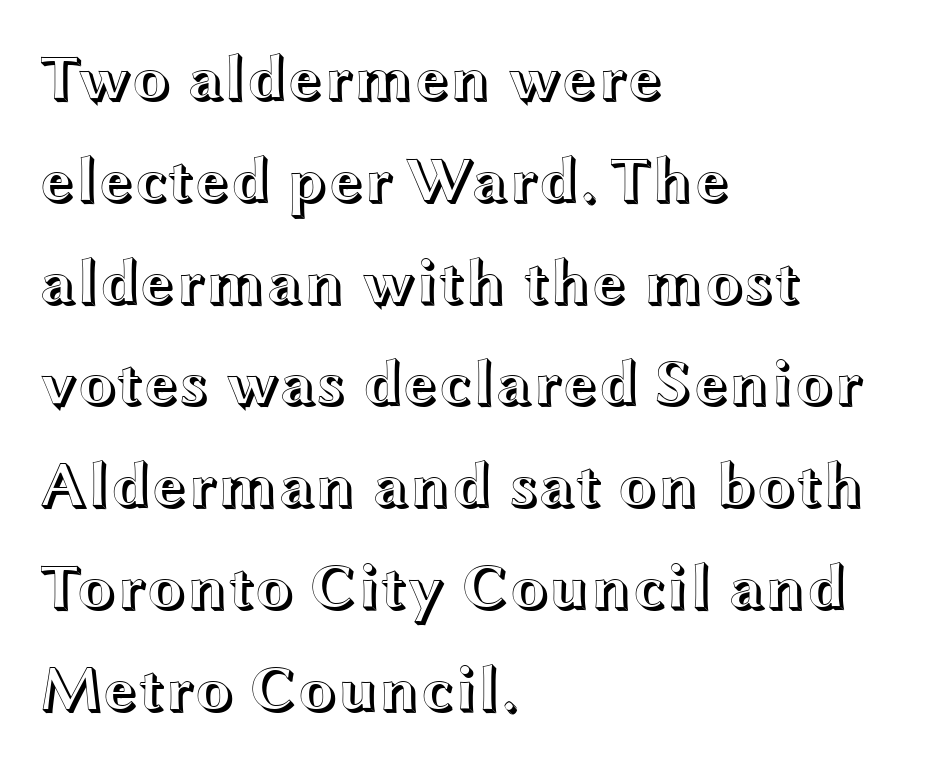
This rendering leaves character spacing at its baseline value. Notice how descenders clear the ascenders below comfortably — that's standard leading. Every character sits straight up, as roman type does. Reading down the block, your eye returns to a fixed left position each line. Letters rest on an invisible, unmarked baseline. This sample has the flowing, uneven cadence of proportional lettering.
